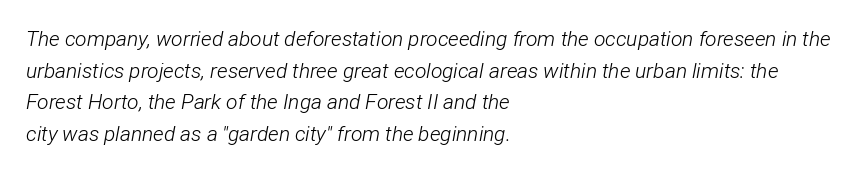
{"italic": "yes", "lean": "right", "slant_degrees": 12, "bold": "no", "underline": "no", "align": "left", "line_spacing": "normal", "line_spacing_ratio": 1.51, "letter_spacing": "normal", "letter_spacing_em": 0.0, "glyph_px": 21}
